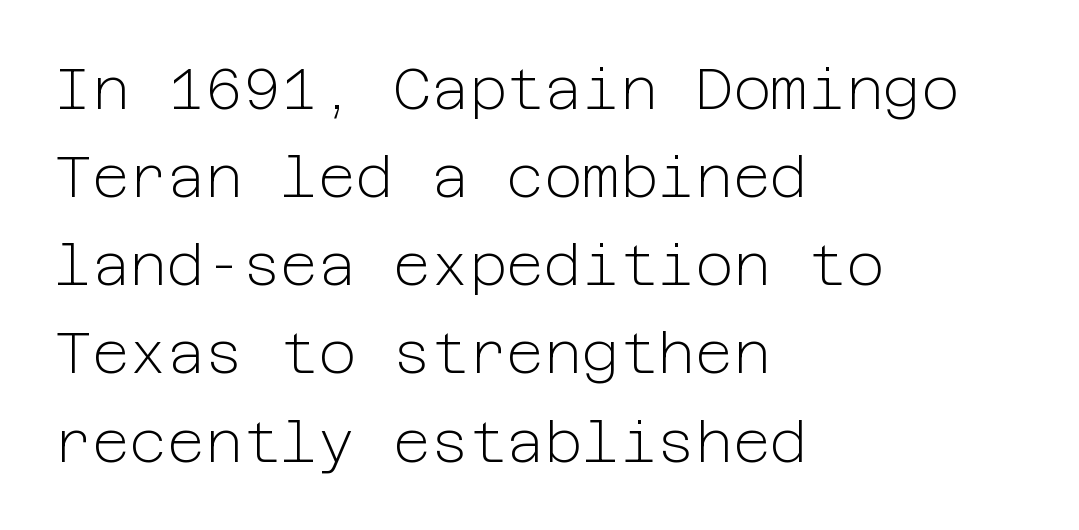
The image shows 58 px light sans-serif type, upright; set left-aligned, normal line spacing (1.52x), normal letter spacing, not underlined; low stroke contrast and a medium x-height.
